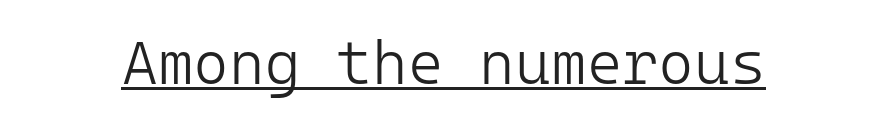
Unlike italic type, these characters show no tilt at all. In terms of letterform style, serifs are entirely absent. No extra ink here — the face is not bold. The line texture is even and compact thanks to regular tracking. The sample's only ornament is a line tracing under the words. The face used here is monospaced, like something from a code editor.
